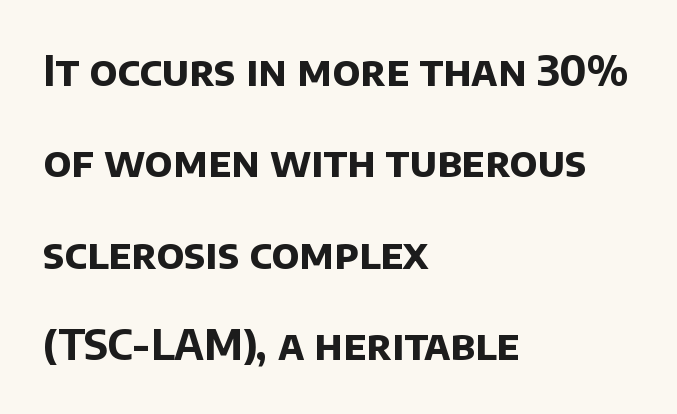
The image shows 41 px bold sans-serif type; set left-aligned, loose line spacing (2.23x), normal letter spacing, not underlined; low stroke contrast and a large x-height.
